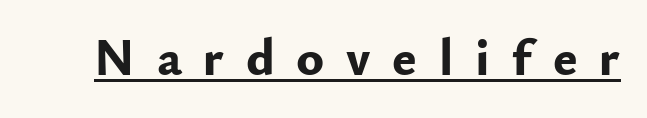
{"serif": "no", "italic": "no", "bold": "yes", "weight": "bold", "width": "normal", "stroke_contrast": "low", "x_height": "small", "monospaced": "no", "underline": "yes", "letter_spacing": "wide", "letter_spacing_em": 0.42, "glyph_px": 52}
